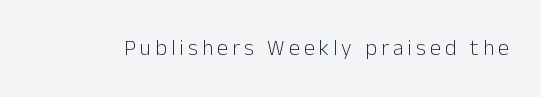
Q: Is the text bold? A: No.
Q: Is the text italic (slanted)? A: No, it is upright.
Q: Is the text underlined? A: No.
